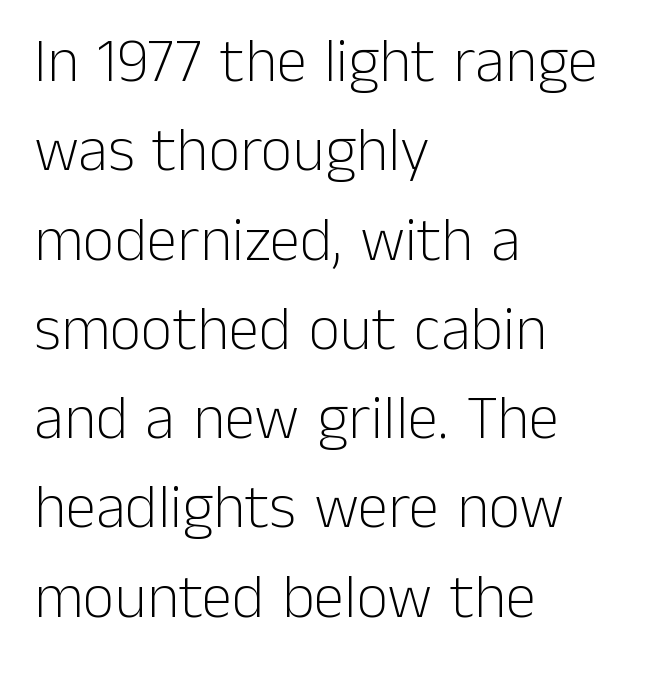
{"serif": "no", "italic": "no", "bold": "no", "weight": "light", "width": "normal", "stroke_contrast": "low", "x_height": "medium", "monospaced": "no", "underline": "no", "align": "left", "line_spacing": "normal", "line_spacing_ratio": 1.44, "letter_spacing": "normal", "letter_spacing_em": 0.0, "glyph_px": 62}
